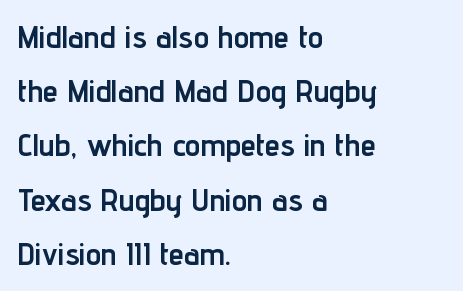
The image shows 31 px semibold, condensed sans-serif type, upright; set left-aligned, line spacing 1.75x, normal letter spacing, not underlined; low stroke contrast and a medium x-height.
